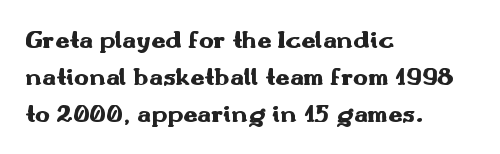
Q: Is the text bold? A: Yes.
Q: Is the text italic (slanted)? A: No, it is upright.
Q: Is the text underlined? A: No.
Q: How is the paragraph aligned? A: Left-aligned.
Q: Is the spacing between letters normal or unusually wide? A: Normal.
Q: Is the spacing between lines tight, normal or loose? A: Normal.
